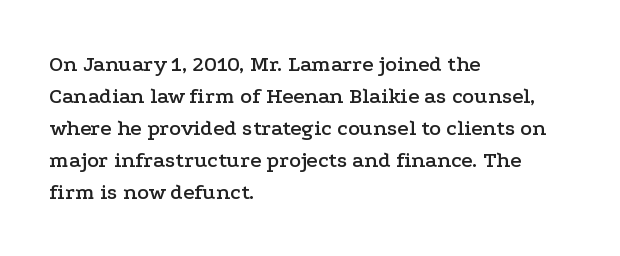
The image shows 22 px text type, upright; set left-aligned, normal line spacing (1.45x), normal letter spacing, not underlined.
